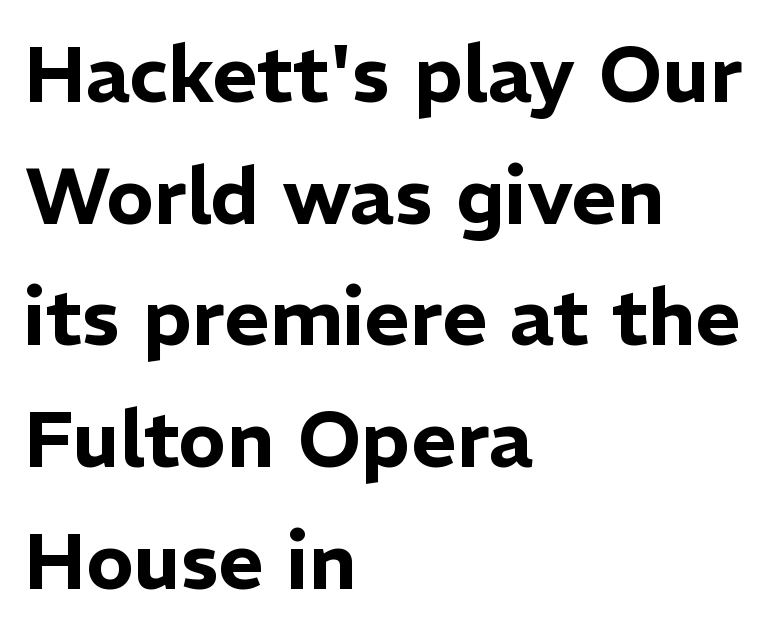
The image shows 79 px sans-serif type, upright; set left-aligned, normal line spacing (1.54x), normal letter spacing, not underlined; low stroke contrast and a medium x-height.
